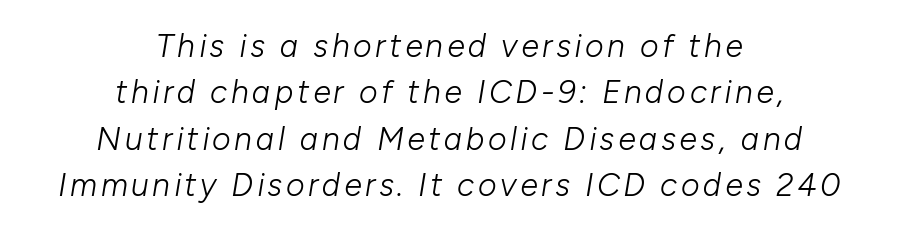
Q: Is the text bold? A: No.
Q: Is the text italic (slanted)? A: Yes, it leans right by about 10 degrees.
Q: Is the text underlined? A: No.
Q: How is the paragraph aligned? A: Centered.
Q: Is the spacing between lines tight, normal or loose? A: Normal.
Q: Width (condensed, normal, or wide)? A: Normal.
Q: Stroke contrast? A: Low.
Q: x-height? A: Medium.
Q: Monospaced? A: No.
